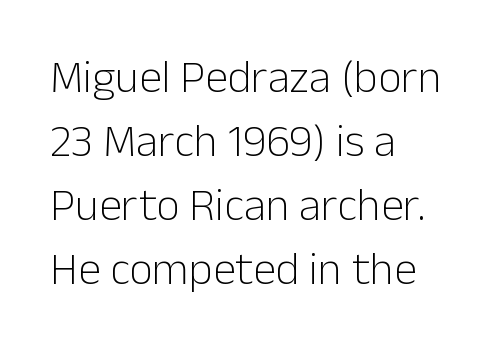
The image shows 46 px light sans-serif type, upright; set left-aligned, normal line spacing (1.39x), normal letter spacing, not underlined; low stroke contrast and a medium x-height.
